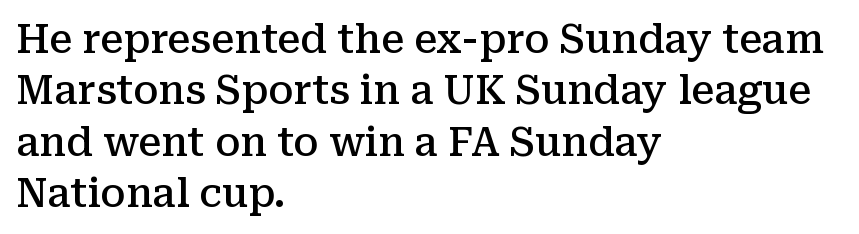
Do the characters align in a grid? No, the font is proportional. Posture: upright roman. The font is running at a semibold setting, under full bold. Descenders hang freely into open space. Caption: standard tracking, unaltered.
